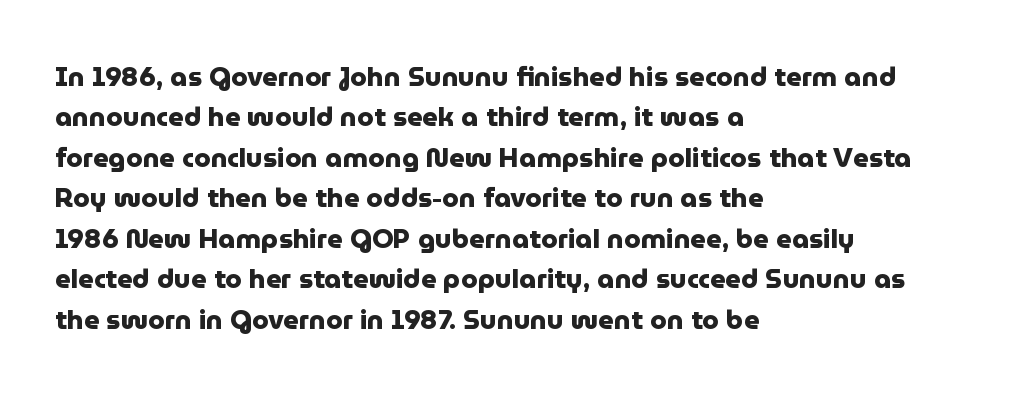
Q: Is the text bold? A: Yes.
Q: Is the text italic (slanted)? A: No, it is upright.
Q: Is the text underlined? A: No.
Q: How is the paragraph aligned? A: Left-aligned.
Q: Is the spacing between letters normal or unusually wide? A: Normal.
Q: Is the spacing between lines tight, normal or loose? A: Normal.
